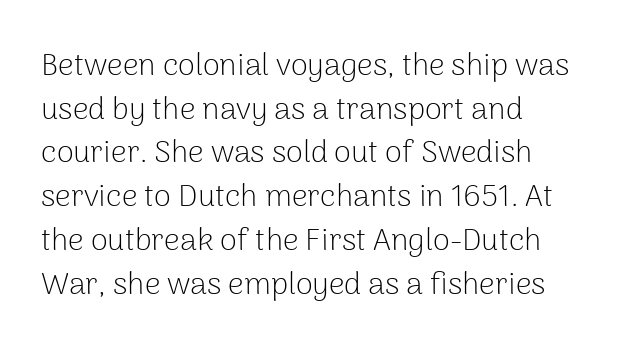
Vertically, the passage feels balanced, rows spaced as you'd expect. The face used here is a sans, in the tradition of grotesques and geometrics. A typesetter would call this proportional, since set widths differ per character. Letter spacing: default. The baseline area is clear. No italicization has been applied; the sample stays upright.
